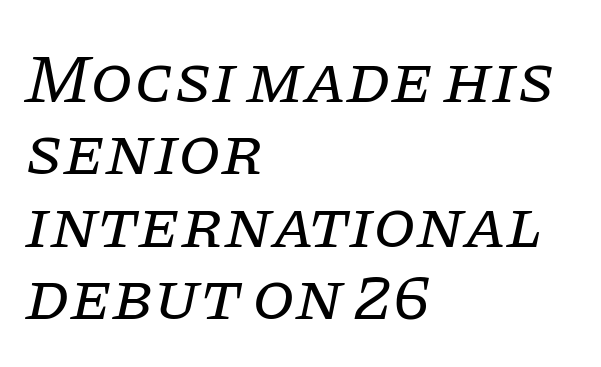
The typesetting does not lean heavy: it is not bold. Horizontally, the lines are justified to the leading edge only. The letters are slanted; this is an italic face. A typesetter would label this face a serif. The letters advance in unequal steps, a hallmark of proportional type.
